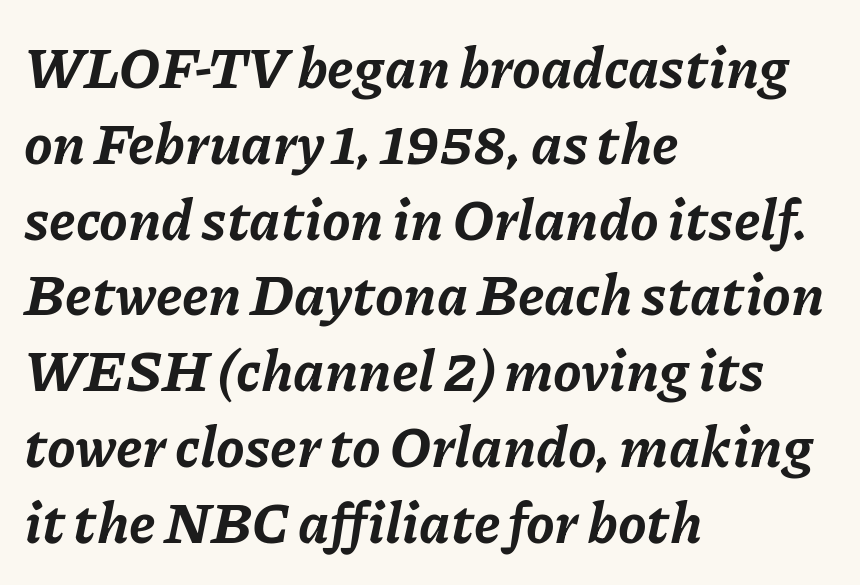
Q: Is the text bold? A: Yes.
Q: Is the text italic (slanted)? A: Yes, it leans right by about 11 degrees.
Q: Is the text underlined? A: No.
Q: How is the paragraph aligned? A: Left-aligned.
Q: Is the spacing between letters normal or unusually wide? A: Normal.
Q: Is the spacing between lines tight, normal or loose? A: Normal.
Q: Width (condensed, normal, or wide)? A: Normal.
Q: Stroke contrast? A: Low.
Q: x-height? A: Medium.
Q: Monospaced? A: No.
